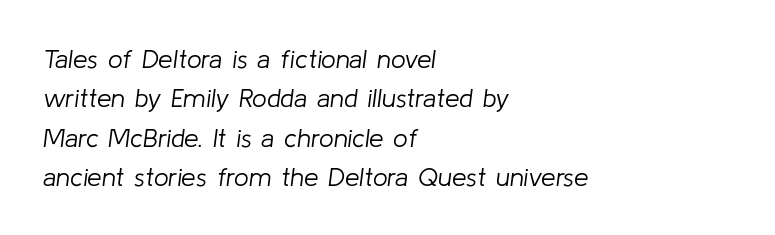
The image shows 26 px text type, italic (leaning right); set left-aligned, normal line spacing (1.51x), normal letter spacing, not underlined.
